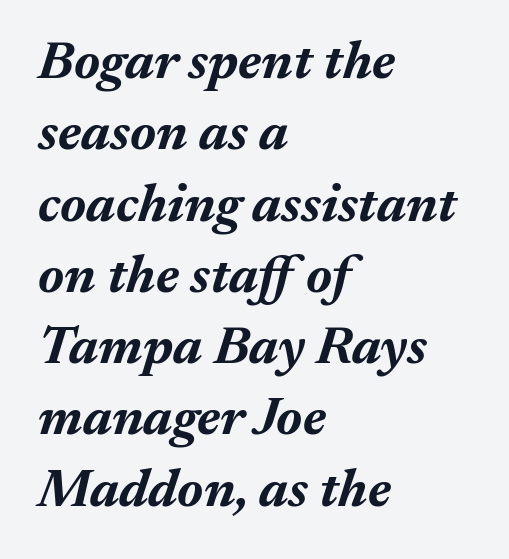
{"italic": "yes", "lean": "right", "slant_degrees": 17, "bold": "yes", "weight": "bold", "width": "normal", "stroke_contrast": "medium", "x_height": "medium", "monospaced": "no", "underline": "no", "align": "left", "line_spacing": "normal", "line_spacing_ratio": 1.32, "letter_spacing": "normal", "letter_spacing_em": 0.0, "glyph_px": 54}
